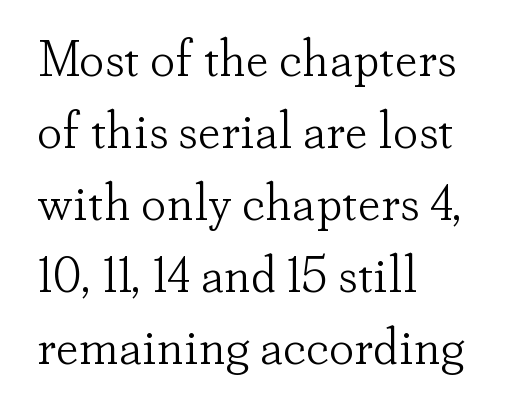
Stem width sits at or under what a default text font uses. Words float on clear page, feet unadorned. Line starts are locked; line ends wander. The vertical gap from one line to the next is medium.
